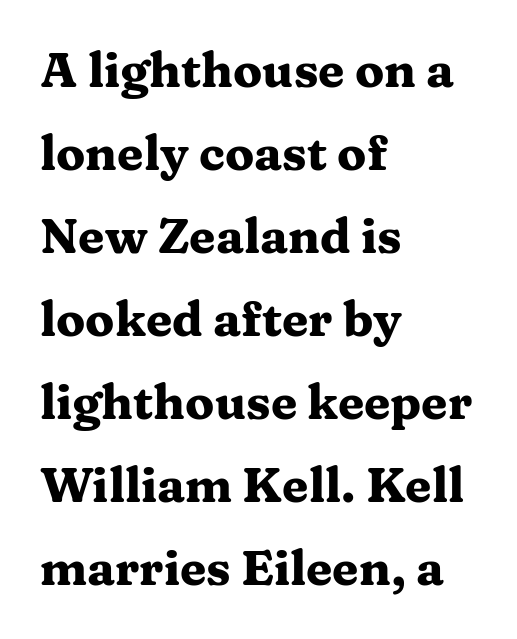
Q: Is the text bold? A: Yes.
Q: Is the text italic (slanted)? A: No, it is upright.
Q: Is the typeface a serif or a sans-serif typeface? A: Serif.
Q: Is the text underlined? A: No.
Q: How is the paragraph aligned? A: Left-aligned.
Q: Is the spacing between letters normal or unusually wide? A: Normal.
Q: Width (condensed, normal, or wide)? A: Wide.
Q: Stroke contrast? A: Medium.
Q: x-height? A: Medium.
Q: Monospaced? A: No.
